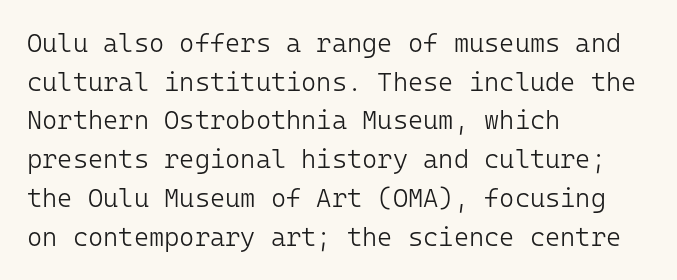
{"italic": "no", "bold": "no", "underline": "no", "align": "left", "line_spacing": "normal", "line_spacing_ratio": 1.49, "letter_spacing": "normal", "letter_spacing_em": 0.0, "glyph_px": 26}
